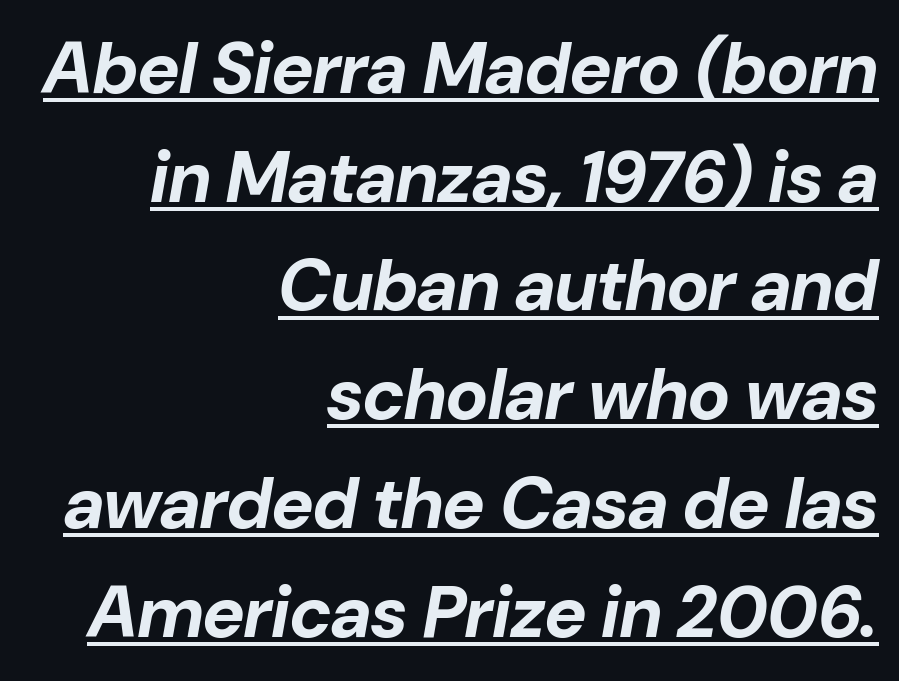
The image shows 72 px bold type, italic (leaning right); set right-aligned, normal line spacing (1.51x), normal letter spacing, underlined; low stroke contrast and a medium x-height.
